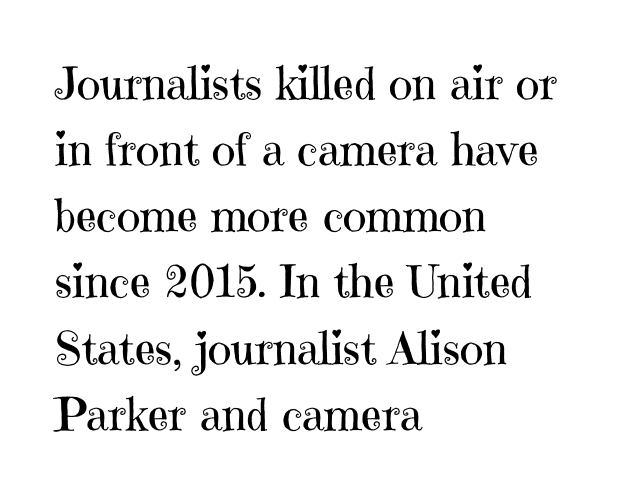
{"serif": "yes", "italic": "no", "bold": "no", "weight": "regular", "width": "normal", "stroke_contrast": "high", "x_height": "medium", "monospaced": "no", "underline": "no", "align": "left", "line_spacing": "normal", "line_spacing_ratio": 1.47, "letter_spacing": "normal", "letter_spacing_em": 0.0, "glyph_px": 45}
